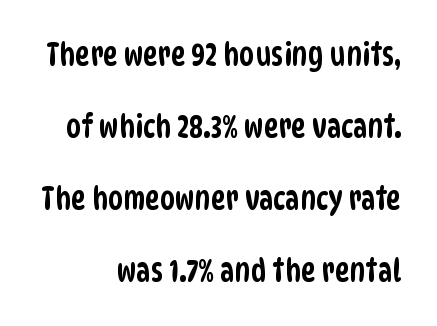
Q: Is the typeface a serif or a sans-serif typeface? A: Sans-serif.
Q: Is the text underlined? A: No.
Q: How is the paragraph aligned? A: Right-aligned.
Q: Is the spacing between letters normal or unusually wide? A: Normal.
Q: Is the spacing between lines tight, normal or loose? A: Loose.
Q: Width (condensed, normal, or wide)? A: Condensed.
Q: Stroke contrast? A: Low.
Q: x-height? A: Large.
Q: Monospaced? A: No.
